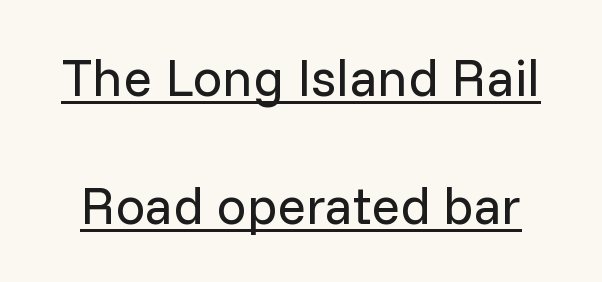
The image shows 53 px regular-weight sans-serif type, upright; set loose line spacing (2.42x), normal letter spacing, underlined; low stroke contrast and a medium x-height.
